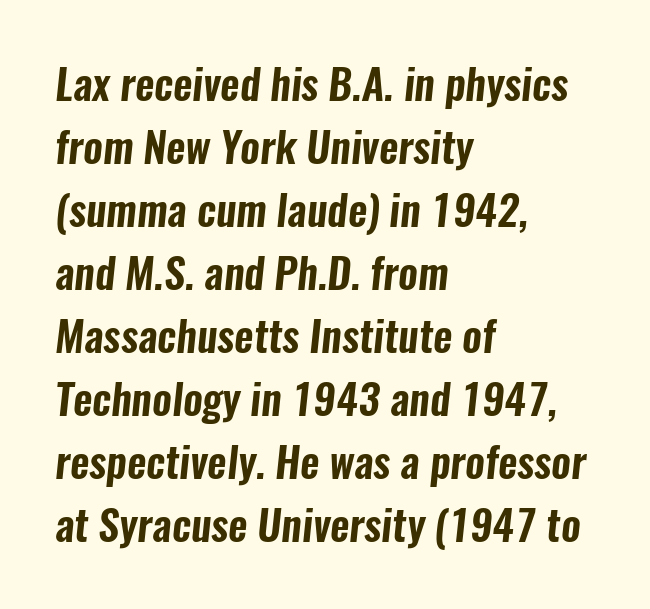
The image shows 42 px condensed sans-serif type; set left-aligned, normal line spacing (1.5x), normal letter spacing, not underlined; low stroke contrast and a medium x-height.
